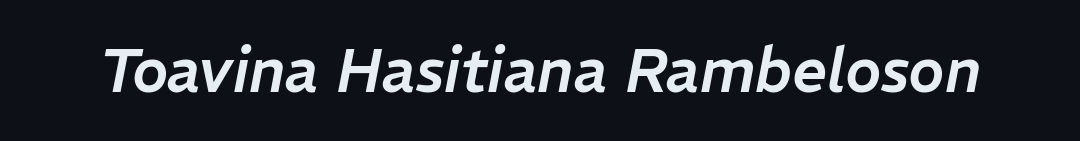
These lines were composed using italics. A clean baseline with only descenders dipping below it. Do the characters align in a grid? No, the font is proportional. This sample uses plain, unmodified letter spacing.
